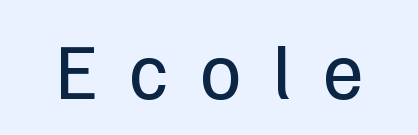
These lines are rendered in a variable-pitch font. This is roman type, the default non-slanted kind. No word sits above an underline. Think standard paragraph weight, or any step lighter than that. No feet cap the strokes, marking this as sans-serif type.
